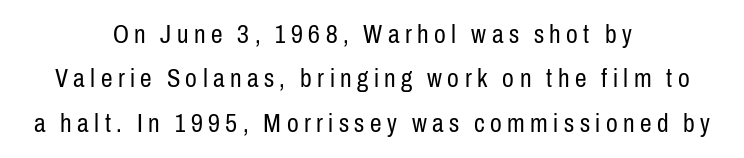
{"italic": "no", "bold": "no", "underline": "no", "align": "center", "line_spacing_ratio": 1.71, "letter_spacing": "wide", "letter_spacing_em": 0.21, "glyph_px": 26}
